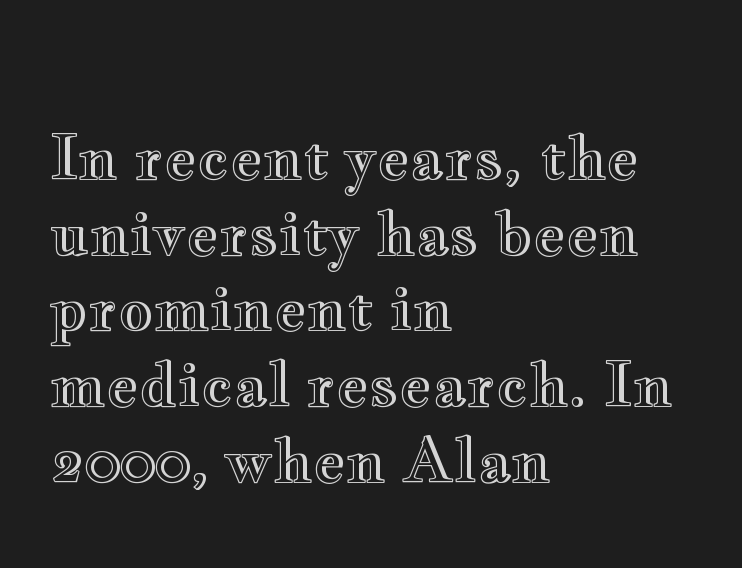
Q: Is the text italic (slanted)? A: No, it is upright.
Q: Is the text underlined? A: No.
Q: How is the paragraph aligned? A: Left-aligned.
Q: Is the spacing between letters normal or unusually wide? A: Normal.
Q: Width (condensed, normal, or wide)? A: Wide.
Q: x-height? A: Small.
Q: Monospaced? A: No.
